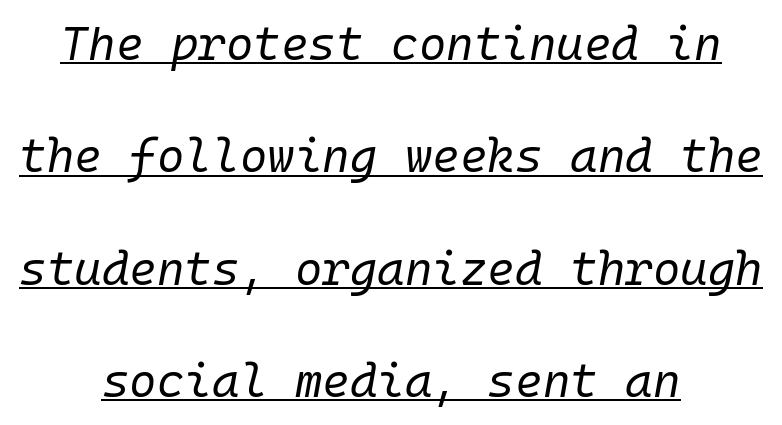
Observe the ordinary spacing: letters are neighbours, not strangers. Italic? Definitely — the glyphs are oblique. The font is comparable to plain body text, perhaps lighter. The rag falls on both sides of this text block equally. Somebody hit Ctrl+U on this one — the words are underlined.
